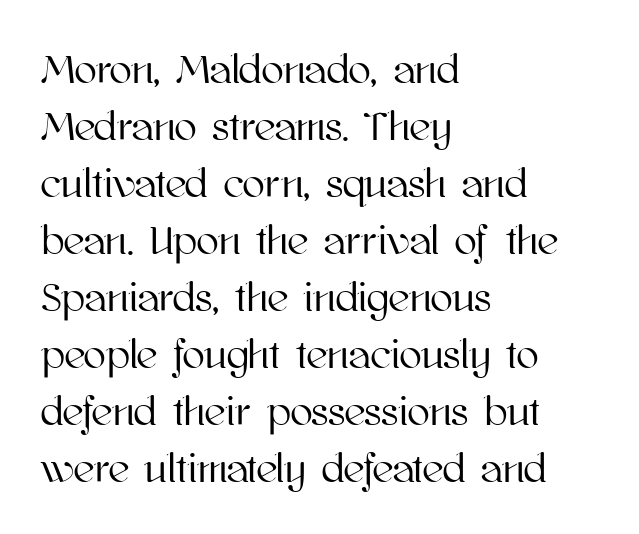
The image shows 41 px text type, upright; set left-aligned, normal line spacing (1.39x), normal letter spacing, not underlined; high stroke contrast and a medium x-height.
